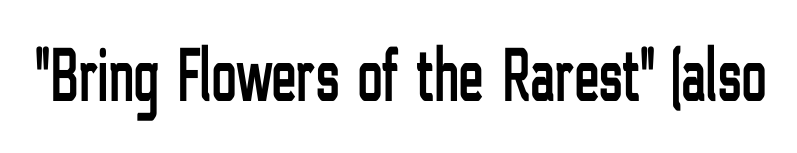
{"serif": "no", "italic": "no", "width": "condensed", "stroke_contrast": "low", "x_height": "medium", "monospaced": "no", "underline": "no", "letter_spacing": "normal", "letter_spacing_em": 0.0, "glyph_px": 76}
